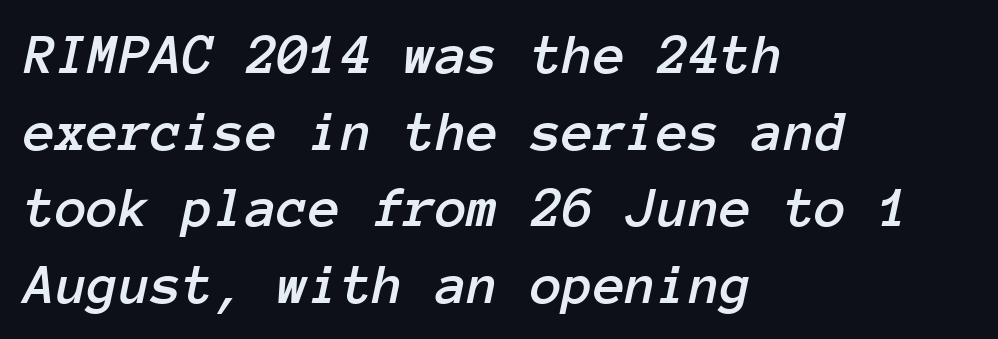
{"italic": "yes", "lean": "right", "slant_degrees": 12, "width": "normal", "stroke_contrast": "low", "x_height": "medium", "monospaced": "yes", "underline": "no", "align": "left", "line_spacing": "normal", "line_spacing_ratio": 1.32, "letter_spacing": "normal", "letter_spacing_em": 0.0, "glyph_px": 58}
